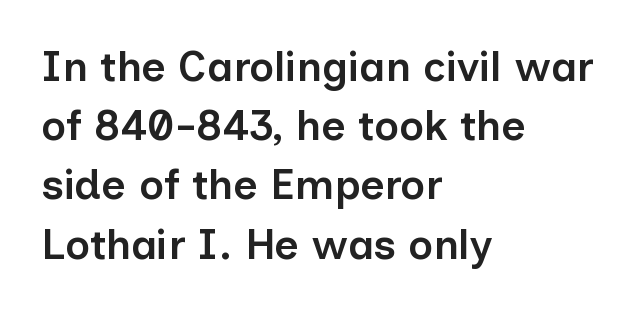
The image shows 42 px semibold sans-serif type, upright; set left-aligned, normal line spacing (1.41x), normal letter spacing, not underlined; low stroke contrast and a medium x-height.
